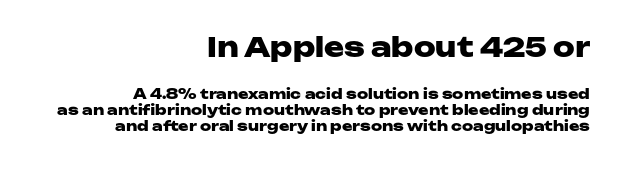
The image shows 27 px bold type, upright; set right-aligned, tight line spacing (1.13x), normal letter spacing, not underlined; the first (top) block is 1.93x larger.
